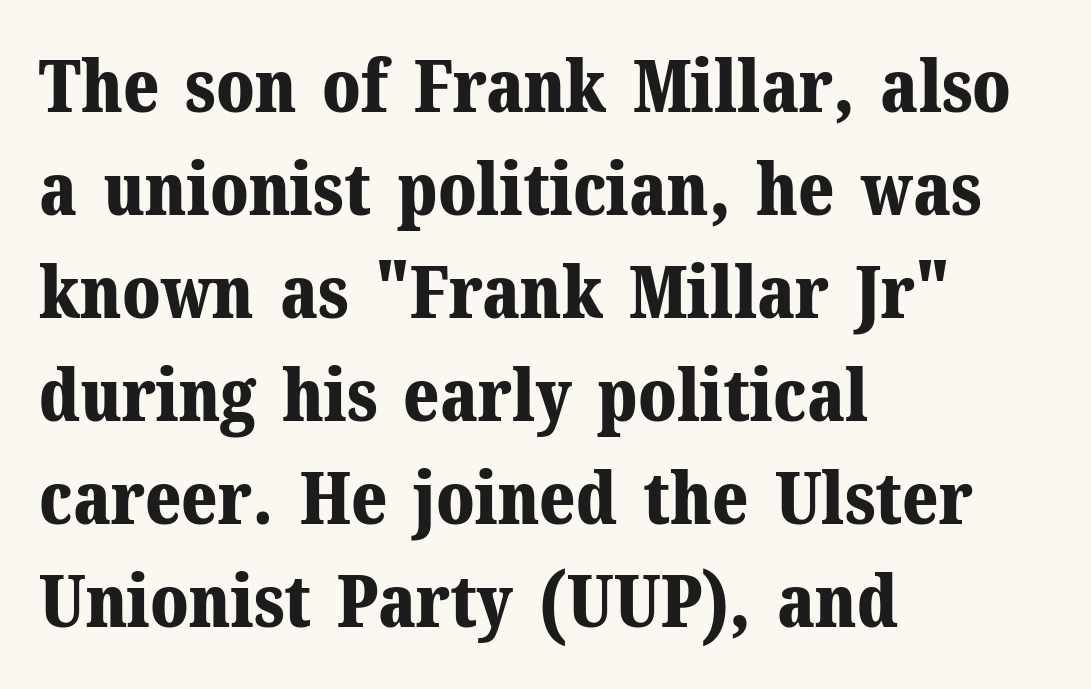
Character widths vary here, with narrow letters taking less room than wide ones. Honestly, there is no underline to notice here at all. Note: serifs present on the glyphs. Bold? Absolutely — the strokes are thick and heavy. The letters sit at their default tracking, neither squeezed nor spread. It's the straight-up-and-down kind of type.
